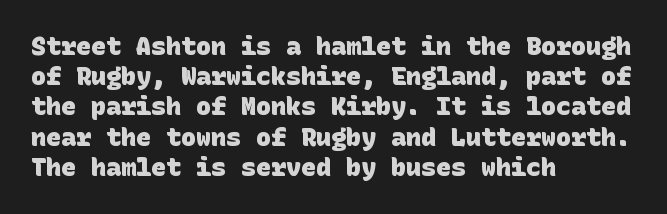
Default kerning and tracking; the words read as compact shapes. The text block is weighted toward the left margin, trailing off unevenly rightward. Only glyphs here, with clear space below each row. Pretty heavy lettering here — definitely bold.
